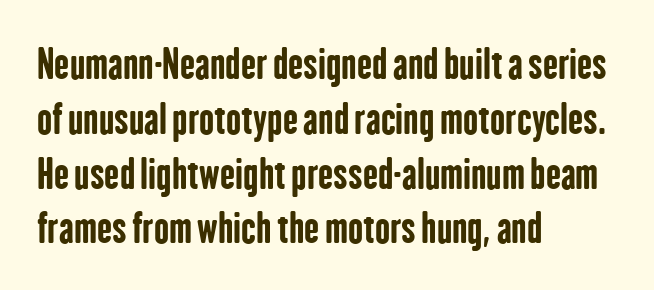
{"serif": "no", "italic": "no", "bold": "yes", "weight": "bold", "width": "condensed", "stroke_contrast": "low", "x_height": "medium", "monospaced": "no", "underline": "no", "align": "left", "line_spacing": "normal", "line_spacing_ratio": 1.37, "letter_spacing": "normal", "letter_spacing_em": 0.0, "glyph_px": 40}
